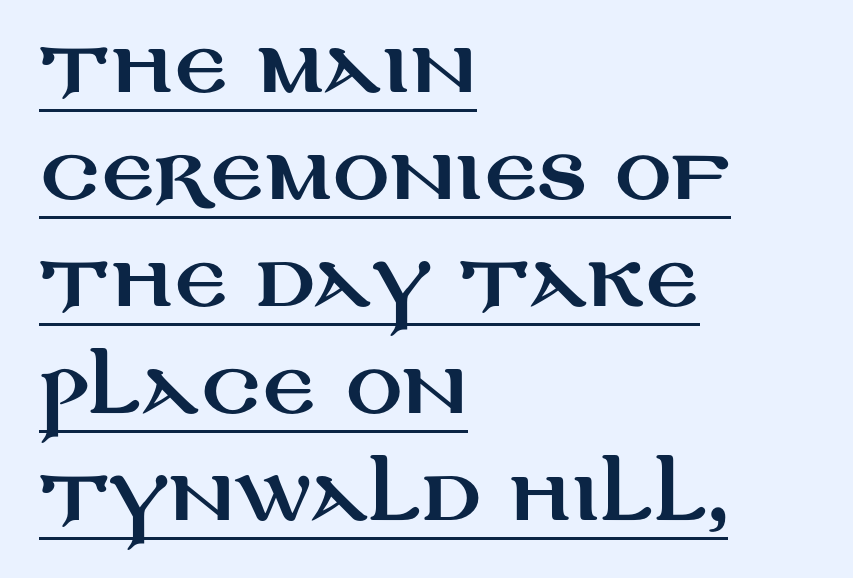
Q: Is the text italic (slanted)? A: No, it is upright.
Q: Is the typeface a serif or a sans-serif typeface? A: Sans-serif.
Q: Is the text underlined? A: Yes.
Q: How is the paragraph aligned? A: Left-aligned.
Q: Is the spacing between letters normal or unusually wide? A: Normal.
Q: Is the spacing between lines tight, normal or loose? A: Normal.
Q: Width (condensed, normal, or wide)? A: Wide.
Q: Stroke contrast? A: Medium.
Q: x-height? A: Large.
Q: Monospaced? A: No.
